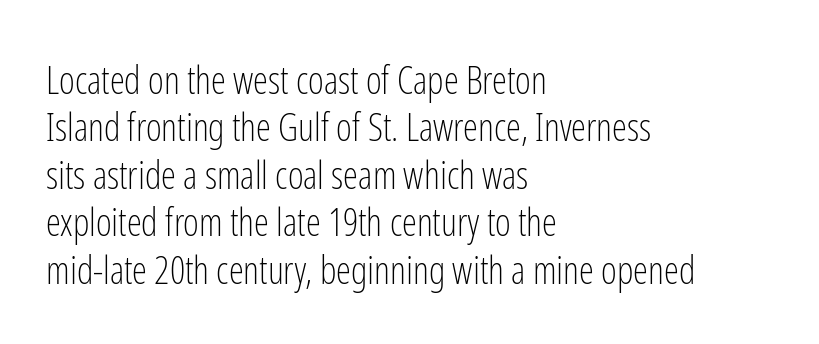
The image shows 38 px light, condensed sans-serif type, upright; set left-aligned, normal line spacing (1.25x), normal letter spacing, not underlined; low stroke contrast and a medium x-height.
